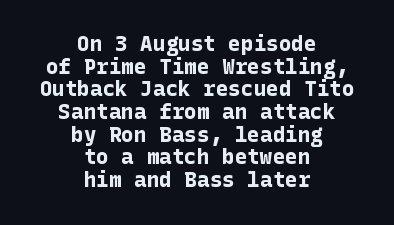
Q: Is the text bold? A: Yes.
Q: Is the text italic (slanted)? A: No, it is upright.
Q: Is the text underlined? A: No.
Q: How is the paragraph aligned? A: Centered.
Q: Is the spacing between letters normal or unusually wide? A: Normal.
Q: Is the spacing between lines tight, normal or loose? A: Tight.
